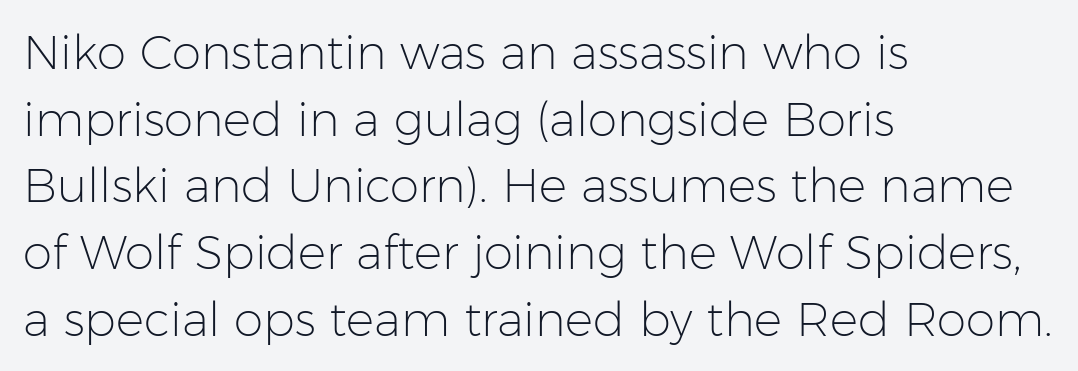
Weight class: somewhere from thin through regular. Posture: upright roman. Reading down the block, your eye returns to a fixed left position each line. Only glyphs here, with clear space below each row. The face used here is rendered with its standard letterfit.
